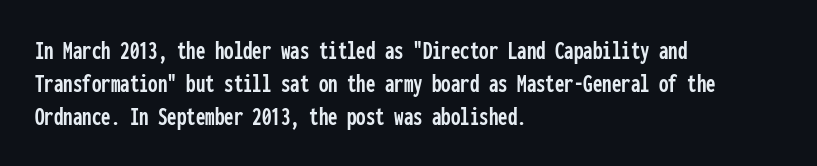
No extra tracking has been applied to these lines. Check the space under the baseline: it is left empty. The font's upright variant was chosen for this text. Casual observation: everything's shoved over to the left.
